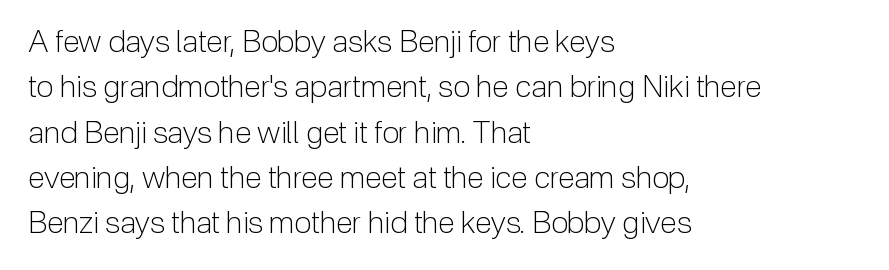
{"serif": "no", "italic": "no", "bold": "no", "weight": "light", "width": "normal", "stroke_contrast": "low", "x_height": "medium", "monospaced": "no", "underline": "no", "align": "left", "line_spacing": "normal", "line_spacing_ratio": 1.46, "letter_spacing": "normal", "letter_spacing_em": 0.0, "glyph_px": 31}
